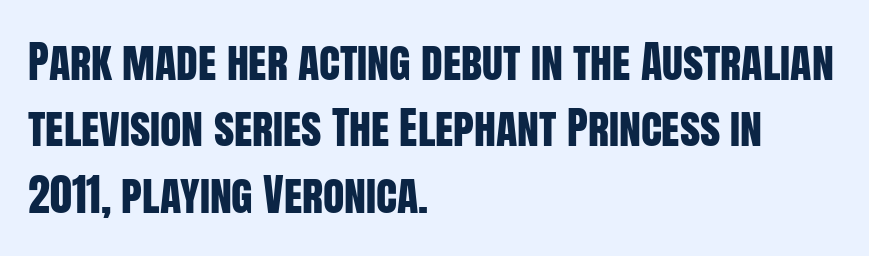
{"serif": "no", "italic": "no", "width": "condensed", "stroke_contrast": "low", "x_height": "large", "monospaced": "no", "underline": "no", "align": "left", "line_spacing": "normal", "line_spacing_ratio": 1.51, "letter_spacing": "normal", "letter_spacing_em": 0.0, "glyph_px": 44}
